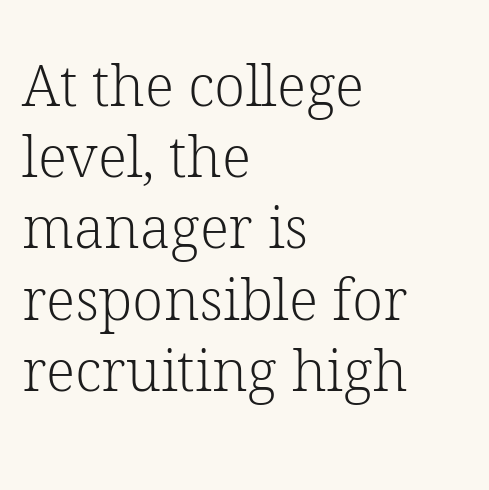
The baseline area is clear. Whoever set this chose a conventional vertical rhythm. The characters are drawn with everyday or finer stroke widths. Note the varied advance widths — an 'i' is clearly narrower than an 'm'.
